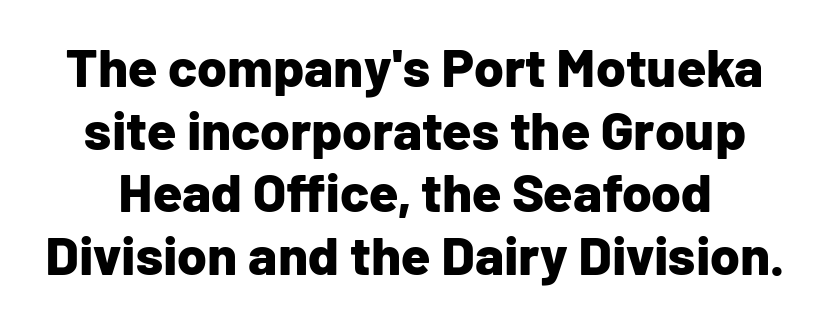
The letters stand upright; this is a roman face. This sample has the flowing, uneven cadence of proportional lettering. I'd describe the lettering as bold — thick and assertive. Clear beneath every line of the passage.
